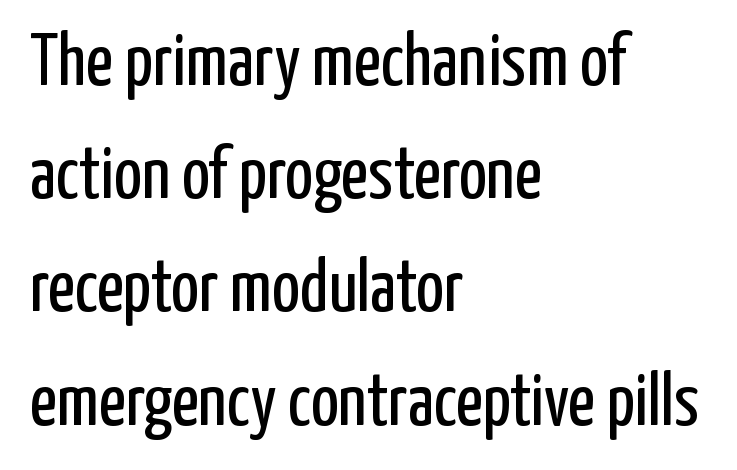
The image shows 74 px regular-weight, condensed sans-serif type, upright; set left-aligned, normal line spacing (1.53x), normal letter spacing, not underlined; low stroke contrast and a medium x-height.
